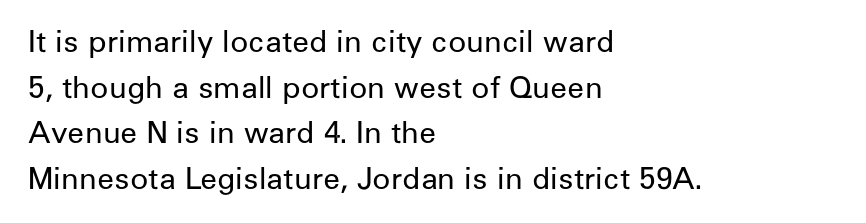
Character widths vary here, with narrow letters taking less room than wide ones. Check where the strokes stop: nothing finishes them off — pure sans. The type is set solid horizontally, with unmodified tracking. The font's upright variant was chosen for this text. Words float on clear page, feet unadorned.
